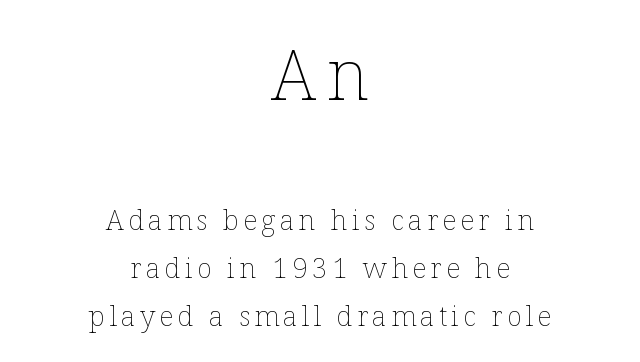
The image shows 69 px thin type, upright; set centered, line spacing 1.72x, not underlined; the first (top) block is 2.46x larger; low stroke contrast and a medium x-height.
